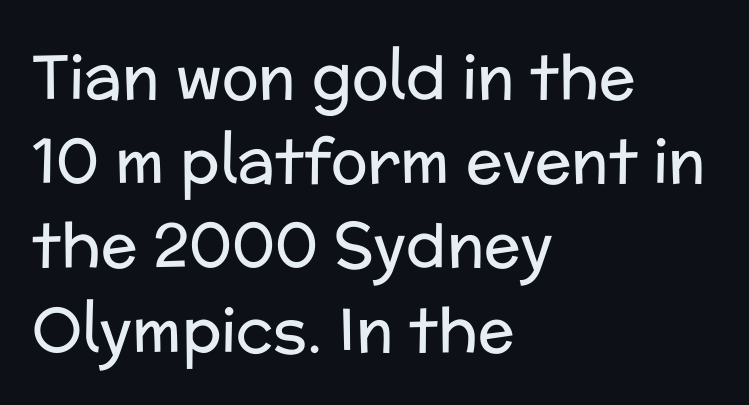
Q: Is the text bold? A: No.
Q: Is the text italic (slanted)? A: No, it is upright.
Q: Is the typeface a serif or a sans-serif typeface? A: Sans-serif.
Q: Is the text underlined? A: No.
Q: How is the paragraph aligned? A: Left-aligned.
Q: Is the spacing between letters normal or unusually wide? A: Normal.
Q: Is the spacing between lines tight, normal or loose? A: Normal.
Q: Width (condensed, normal, or wide)? A: Normal.
Q: Stroke contrast? A: Low.
Q: x-height? A: Medium.
Q: Monospaced? A: No.
